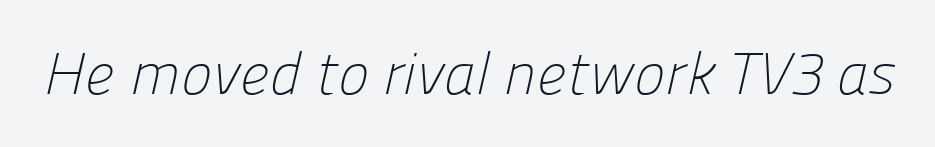
The string is rendered with underlining switched off. No letter is thick-stroked: the sample isn't bold. Varying glyph widths throughout — classic text-font behaviour. Unlike a traditional serif, this face leaves its strokes unadorned. Words appear dense and cohesive because spacing is normal.
